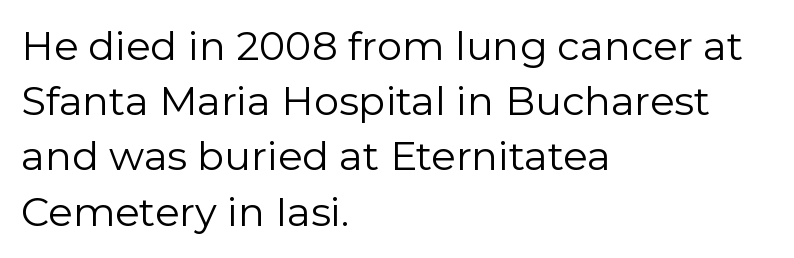
On a weight scale, this lands at 450 or below. Examine the stroke ends and you'll find no serifs. These lines are rendered in a variable-pitch font. Underline: absent.
